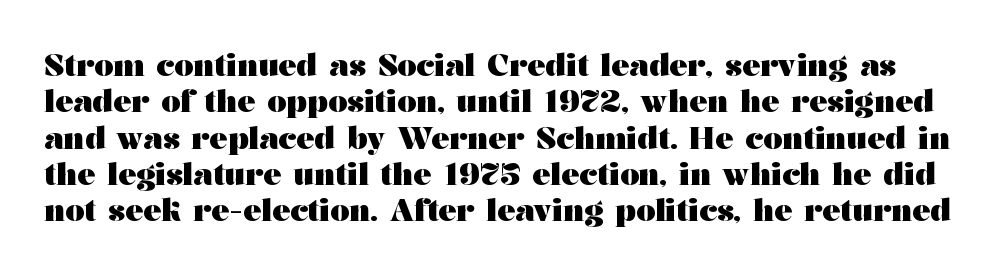
Q: Is the text bold? A: Yes.
Q: Is the text italic (slanted)? A: No, it is upright.
Q: Is the typeface a serif or a sans-serif typeface? A: Serif.
Q: Is the text underlined? A: No.
Q: Is the spacing between letters normal or unusually wide? A: Normal.
Q: Width (condensed, normal, or wide)? A: Wide.
Q: Stroke contrast? A: Medium.
Q: x-height? A: Medium.
Q: Monospaced? A: No.
